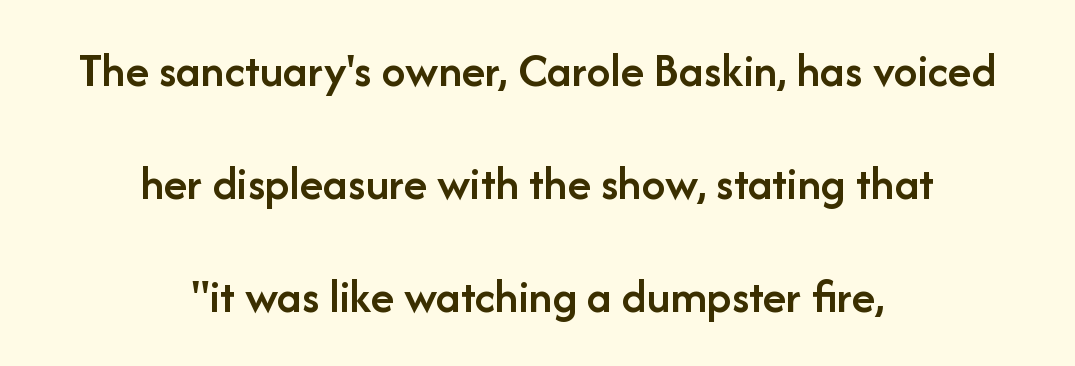
The image shows 48 px semibold sans-serif type, upright; set centered, loose line spacing (2.35x), normal letter spacing, not underlined; low stroke contrast and a medium x-height.
